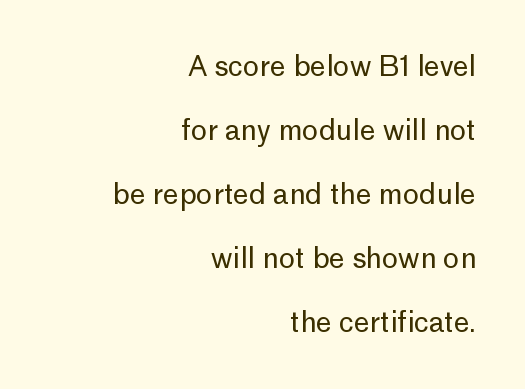
Q: Is the text bold? A: No.
Q: Is the text italic (slanted)? A: No, it is upright.
Q: Is the typeface a serif or a sans-serif typeface? A: Sans-serif.
Q: Is the text underlined? A: No.
Q: How is the paragraph aligned? A: Right-aligned.
Q: Is the spacing between letters normal or unusually wide? A: Normal.
Q: Is the spacing between lines tight, normal or loose? A: Loose.
Q: Width (condensed, normal, or wide)? A: Normal.
Q: Stroke contrast? A: Low.
Q: x-height? A: Medium.
Q: Monospaced? A: No.
